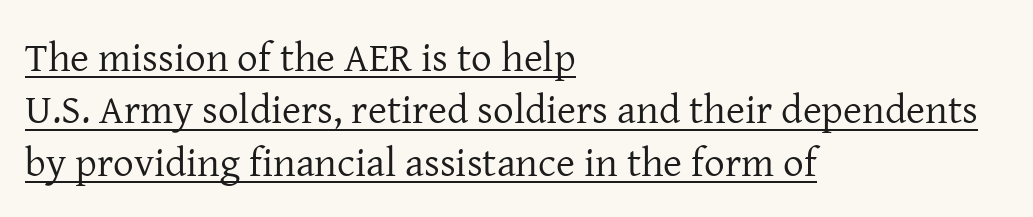
Q: Is the text bold? A: No.
Q: Is the text italic (slanted)? A: No, it is upright.
Q: Is the typeface a serif or a sans-serif typeface? A: Serif.
Q: Is the text underlined? A: Yes.
Q: How is the paragraph aligned? A: Left-aligned.
Q: Is the spacing between letters normal or unusually wide? A: Normal.
Q: Is the spacing between lines tight, normal or loose? A: Normal.
Q: Width (condensed, normal, or wide)? A: Normal.
Q: Stroke contrast? A: Low.
Q: x-height? A: Medium.
Q: Monospaced? A: No.
